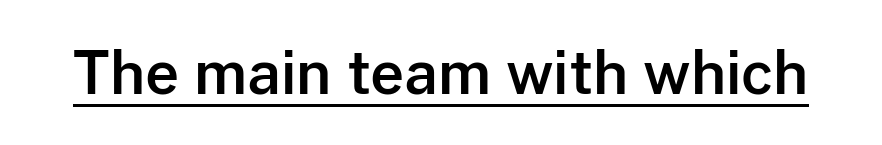
Q: Is the text italic (slanted)? A: No, it is upright.
Q: Is the typeface a serif or a sans-serif typeface? A: Sans-serif.
Q: Is the text underlined? A: Yes.
Q: Is the spacing between letters normal or unusually wide? A: Normal.
Q: Width (condensed, normal, or wide)? A: Normal.
Q: Stroke contrast? A: Low.
Q: x-height? A: Medium.
Q: Monospaced? A: No.
